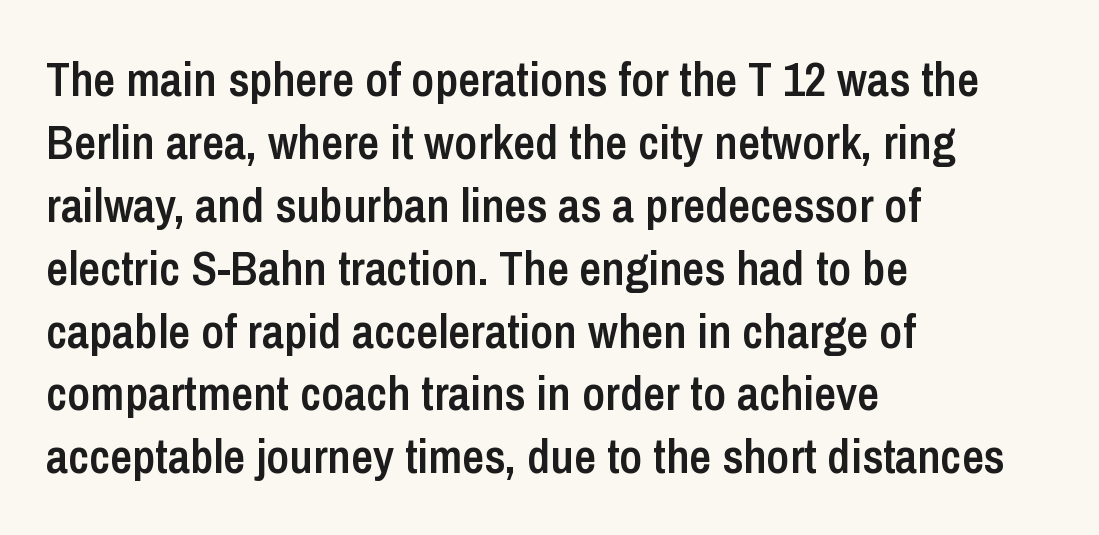
Q: Is the text bold? A: Semi-bold.
Q: Is the text italic (slanted)? A: No, it is upright.
Q: Is the typeface a serif or a sans-serif typeface? A: Sans-serif.
Q: Is the text underlined? A: No.
Q: How is the paragraph aligned? A: Left-aligned.
Q: Is the spacing between letters normal or unusually wide? A: Normal.
Q: Is the spacing between lines tight, normal or loose? A: Normal.
Q: Width (condensed, normal, or wide)? A: Condensed.
Q: Stroke contrast? A: Low.
Q: x-height? A: Medium.
Q: Monospaced? A: No.
